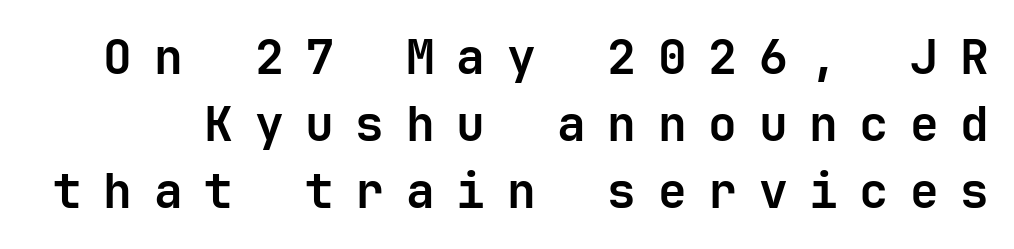
The image shows 48 px bold sans-serif type, upright, monospaced; set normal line spacing (1.4x), unusually wide letter spacing (+0.45 em), not underlined; low stroke contrast and a medium x-height.
